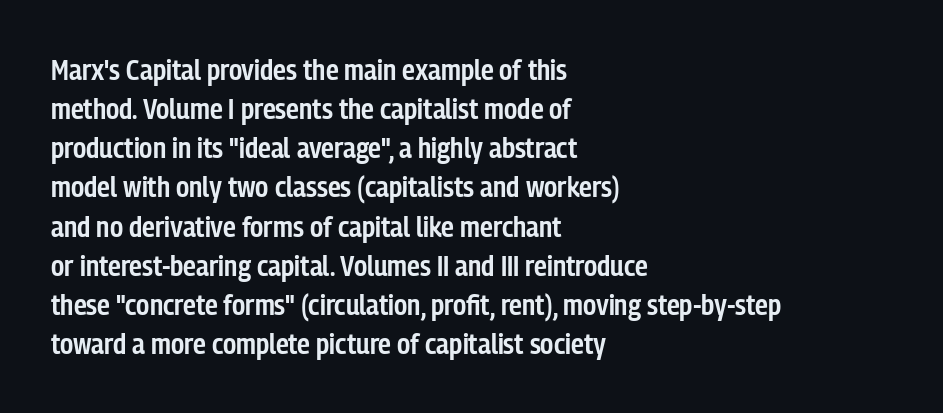
Q: Is the text bold? A: Semi-bold.
Q: Is the text italic (slanted)? A: No, it is upright.
Q: Is the typeface a serif or a sans-serif typeface? A: Sans-serif.
Q: Is the text underlined? A: No.
Q: How is the paragraph aligned? A: Left-aligned.
Q: Is the spacing between letters normal or unusually wide? A: Normal.
Q: Is the spacing between lines tight, normal or loose? A: Normal.
Q: Width (condensed, normal, or wide)? A: Condensed.
Q: Stroke contrast? A: Low.
Q: x-height? A: Medium.
Q: Monospaced? A: No.
